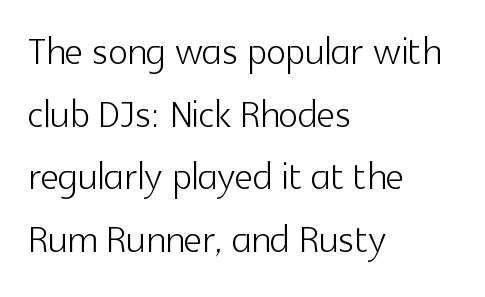
Q: Is the text bold? A: No.
Q: Is the text italic (slanted)? A: No, it is upright.
Q: Is the typeface a serif or a sans-serif typeface? A: Sans-serif.
Q: Is the text underlined? A: No.
Q: How is the paragraph aligned? A: Left-aligned.
Q: Is the spacing between letters normal or unusually wide? A: Normal.
Q: Width (condensed, normal, or wide)? A: Normal.
Q: x-height? A: Medium.
Q: Monospaced? A: No.
